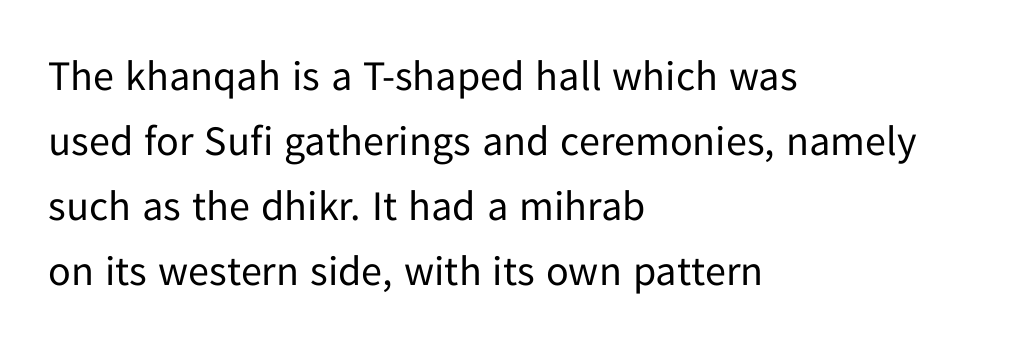
Q: Is the text bold? A: No.
Q: Is the text italic (slanted)? A: No, it is upright.
Q: Is the typeface a serif or a sans-serif typeface? A: Sans-serif.
Q: Is the text underlined? A: No.
Q: How is the paragraph aligned? A: Left-aligned.
Q: Is the spacing between letters normal or unusually wide? A: Normal.
Q: Is the spacing between lines tight, normal or loose? A: Normal.
Q: Width (condensed, normal, or wide)? A: Normal.
Q: Stroke contrast? A: Low.
Q: x-height? A: Medium.
Q: Monospaced? A: No.
